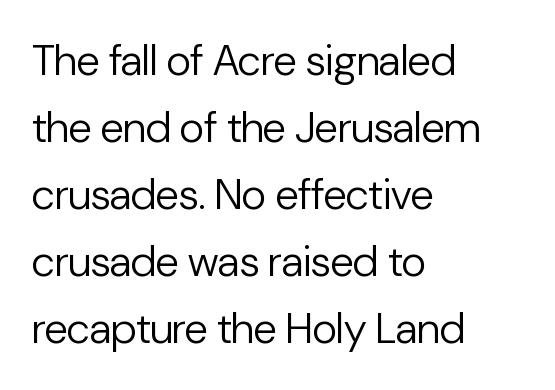
Q: Is the text bold? A: No.
Q: Is the text italic (slanted)? A: No, it is upright.
Q: Is the typeface a serif or a sans-serif typeface? A: Sans-serif.
Q: Is the text underlined? A: No.
Q: How is the paragraph aligned? A: Left-aligned.
Q: Is the spacing between letters normal or unusually wide? A: Normal.
Q: Is the spacing between lines tight, normal or loose? A: Normal.
Q: Width (condensed, normal, or wide)? A: Normal.
Q: Stroke contrast? A: Low.
Q: x-height? A: Medium.
Q: Monospaced? A: No.
